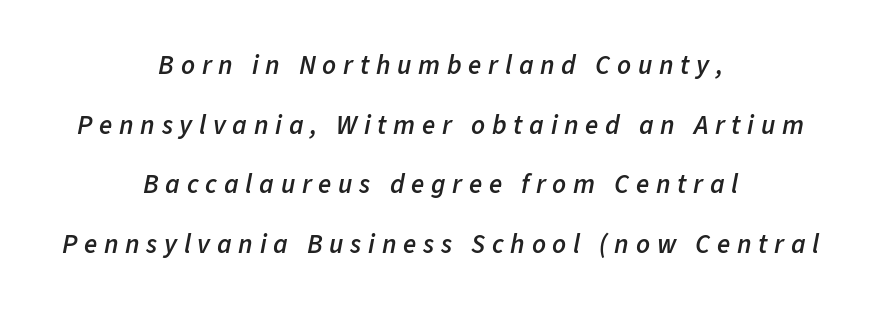
Each new line begins a long way beneath the previous one. A typesetter would mark this as italic. What weight is shown? A semibold, between regular and bold. Letters rest on an invisible, unmarked baseline. Letter spacing: wide. Alignment: centered.
